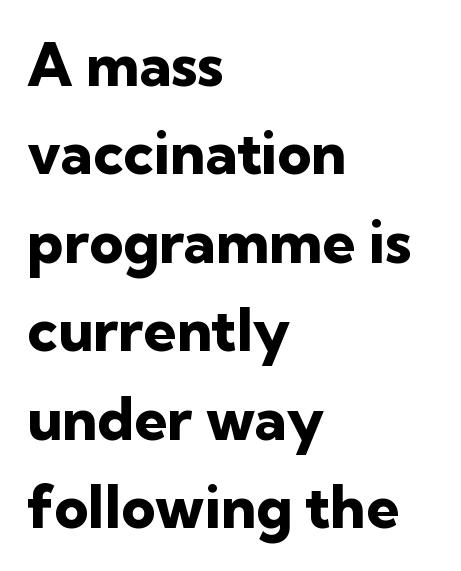
{"serif": "no", "italic": "no", "bold": "yes", "weight": "heavy", "width": "normal", "stroke_contrast": "low", "x_height": "medium", "monospaced": "no", "underline": "no", "align": "left", "line_spacing": "normal", "line_spacing_ratio": 1.5, "letter_spacing": "normal", "letter_spacing_em": 0.0, "glyph_px": 59}
